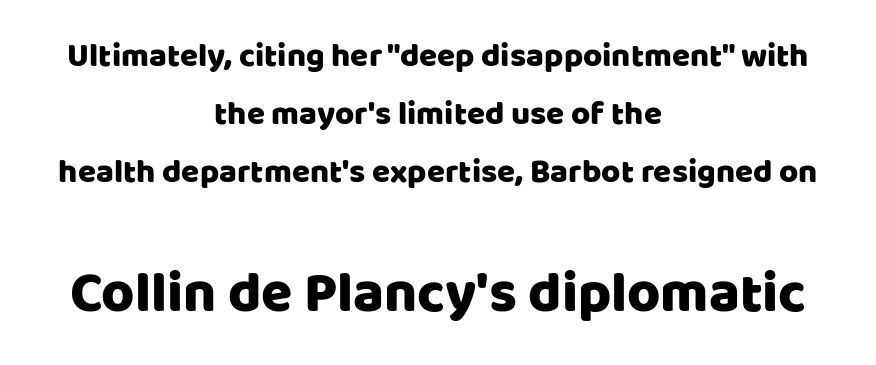
{"serif": "no", "italic": "no", "width": "normal", "stroke_contrast": "low", "x_height": "large", "monospaced": "no", "underline": "no", "align": "center", "line_spacing_ratio": 1.76, "letter_spacing": "normal", "letter_spacing_em": 0.0, "larger_block": "second", "size_ratio": 1.73, "glyph_px": 57}
